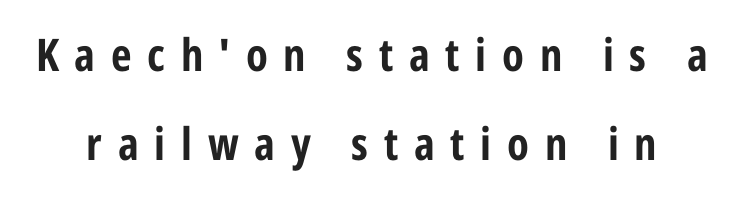
Q: Is the text bold? A: Yes.
Q: Is the text italic (slanted)? A: No, it is upright.
Q: Is the typeface a serif or a sans-serif typeface? A: Sans-serif.
Q: Is the text underlined? A: No.
Q: Is the spacing between letters normal or unusually wide? A: Unusually wide.
Q: Is the spacing between lines tight, normal or loose? A: Loose.
Q: Width (condensed, normal, or wide)? A: Condensed.
Q: Stroke contrast? A: Low.
Q: x-height? A: Medium.
Q: Monospaced? A: No.
